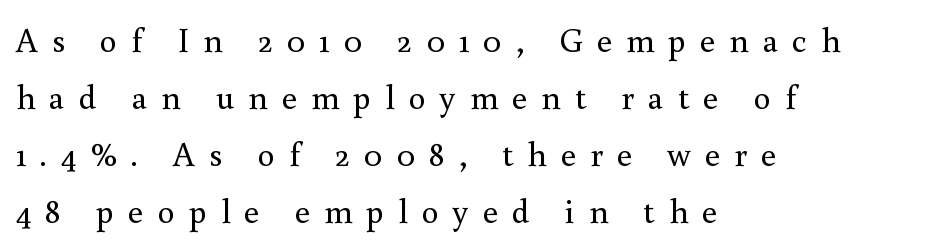
{"serif": "yes", "italic": "no", "bold": "no", "weight": "regular", "width": "normal", "x_height": "small", "monospaced": "no", "underline": "no", "align": "left", "line_spacing": "normal", "line_spacing_ratio": 1.68, "letter_spacing": "wide", "letter_spacing_em": 0.41, "glyph_px": 34}
